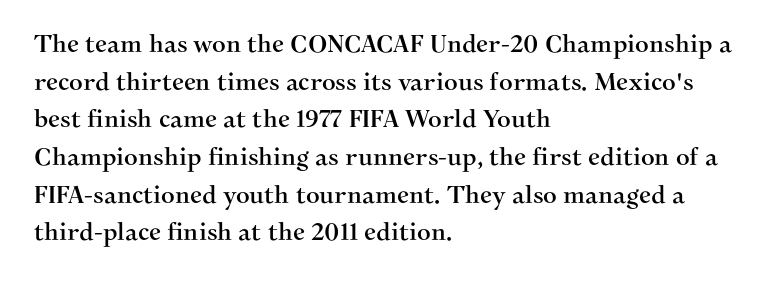
{"italic": "no", "underline": "no", "align": "left", "line_spacing": "normal", "line_spacing_ratio": 1.57, "letter_spacing": "normal", "letter_spacing_em": 0.0, "glyph_px": 24}
